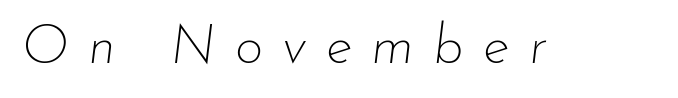
{"italic": "yes", "lean": "right", "slant_degrees": 7, "bold": "no", "weight": "thin", "width": "normal", "stroke_contrast": "low", "x_height": "small", "monospaced": "no", "underline": "no", "letter_spacing": "wide", "letter_spacing_em": 0.35, "glyph_px": 55}
